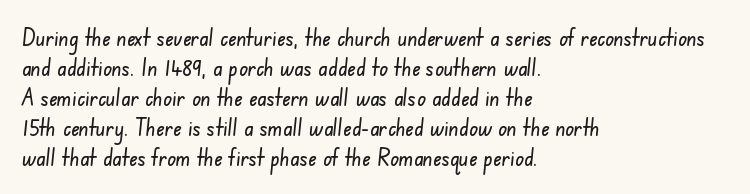
Underlining? Definitely not there. The passage is arranged the way most books set body copy — flush left. The tracking reads as untouched default to a designer's eye. Regarding leading, the lines here are spaced in the standard way.
